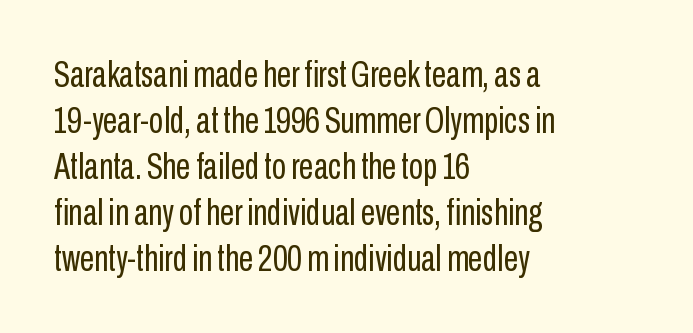
Q: Is the text bold? A: No.
Q: Is the text italic (slanted)? A: No, it is upright.
Q: Is the typeface a serif or a sans-serif typeface? A: Sans-serif.
Q: Is the text underlined? A: No.
Q: How is the paragraph aligned? A: Left-aligned.
Q: Is the spacing between letters normal or unusually wide? A: Normal.
Q: Width (condensed, normal, or wide)? A: Condensed.
Q: Stroke contrast? A: Low.
Q: x-height? A: Medium.
Q: Monospaced? A: No.
